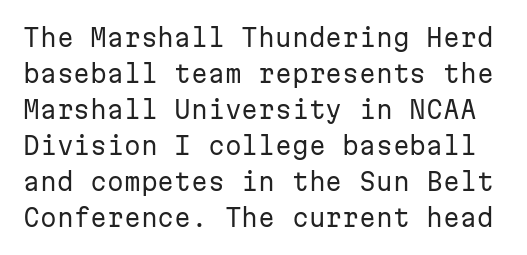
{"italic": "no", "bold": "no", "underline": "no", "line_spacing": "normal", "line_spacing_ratio": 1.5, "letter_spacing": "normal", "letter_spacing_em": 0.0, "glyph_px": 24}
